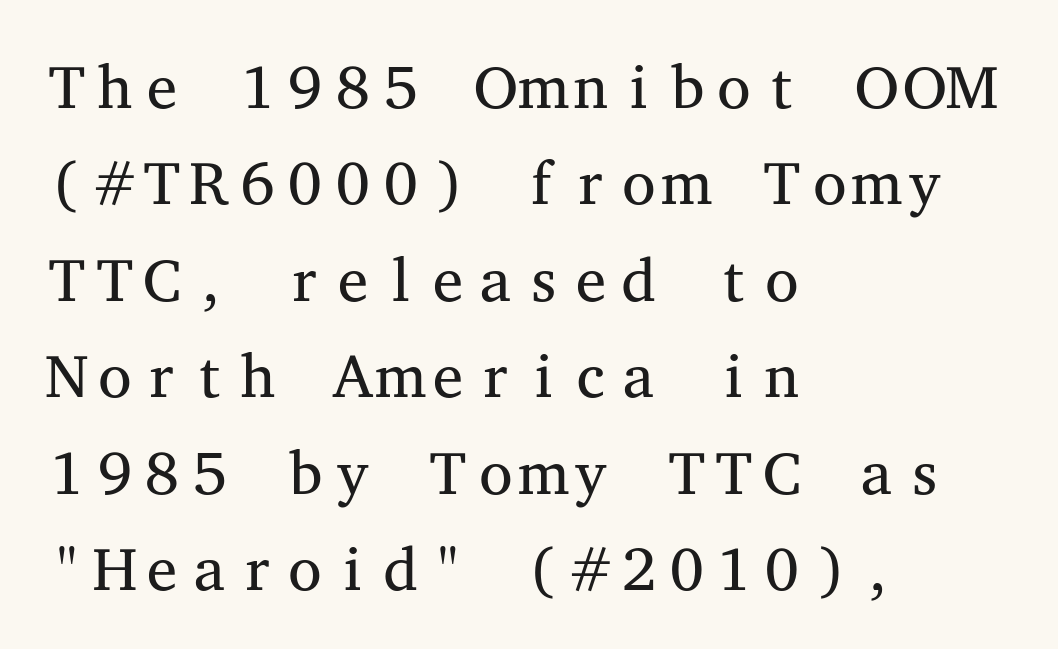
Regular leading. Are there feet on the stems? There are — it's a serif. Layout note: lines flush left. The glyphs are unaccompanied by any horizontal stroke below them.
